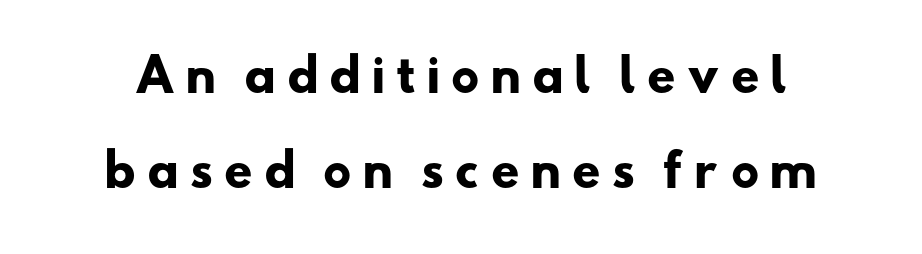
The image shows 45 px heavy, wide sans-serif type; set loose line spacing (2.11x), unusually wide letter spacing (+0.21 em), not underlined; low stroke contrast and a small x-height.
